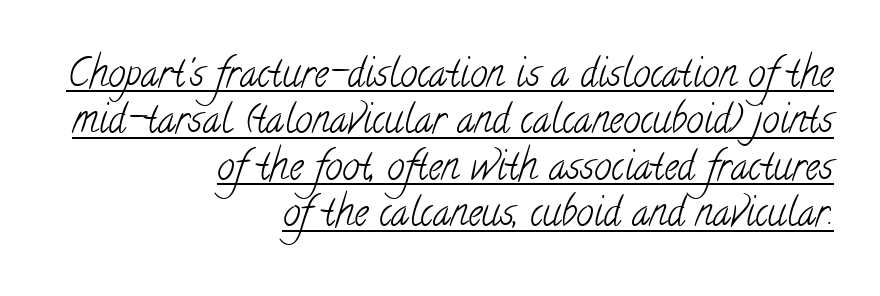
Q: Is the text bold? A: No.
Q: Is the text underlined? A: Yes.
Q: How is the paragraph aligned? A: Right-aligned.
Q: Is the spacing between letters normal or unusually wide? A: Normal.
Q: Width (condensed, normal, or wide)? A: Condensed.
Q: Stroke contrast? A: Low.
Q: x-height? A: Small.
Q: Monospaced? A: No.
